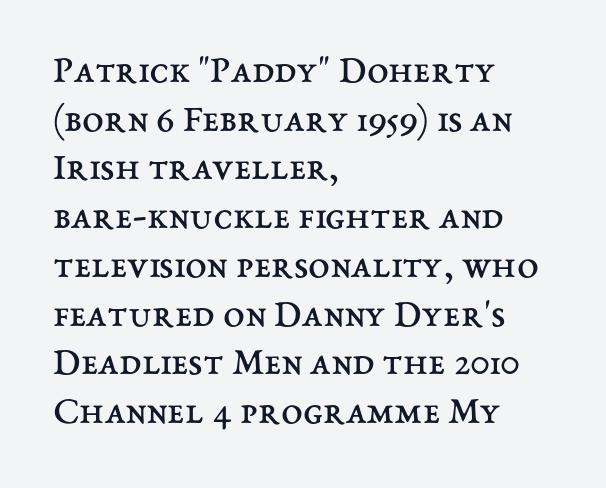
Ascenders rise straight up at ninety degrees. Ink coverage per letter is moderate at most. Tracking here is standard; glyphs follow each other at the usual distance. Beneath every word, the page is bare. The face used here is proportionally spaced, like ordinary book or web type. If you drew a ruler down the left edge, every line would touch it.
